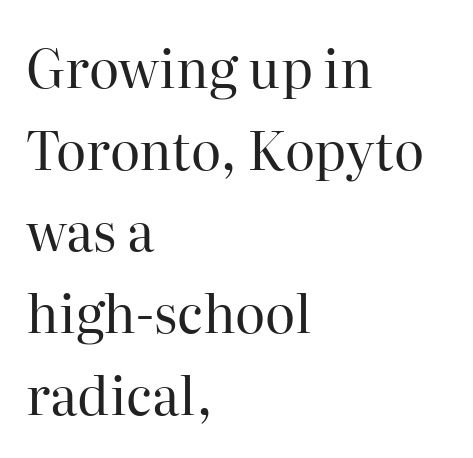
{"serif": "yes", "italic": "no", "bold": "no", "weight": "regular", "width": "normal", "stroke_contrast": "high", "x_height": "medium", "monospaced": "no", "underline": "no", "align": "left", "line_spacing": "normal", "line_spacing_ratio": 1.57, "letter_spacing": "normal", "letter_spacing_em": 0.0, "glyph_px": 52}
